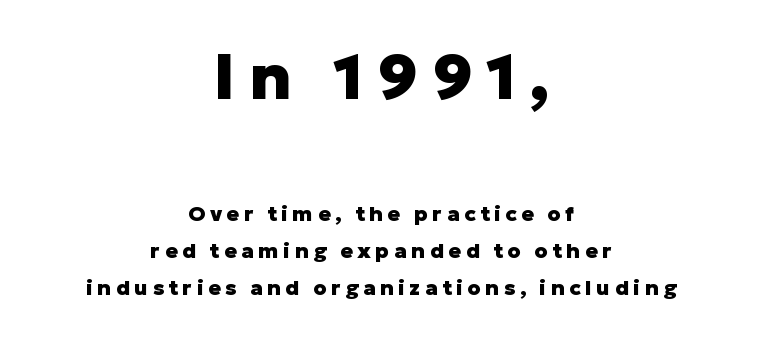
{"serif": "no", "italic": "no", "bold": "yes", "weight": "heavy", "width": "normal", "stroke_contrast": "low", "x_height": "medium", "monospaced": "no", "underline": "no", "align": "center", "line_spacing_ratio": 1.76, "letter_spacing": "wide", "letter_spacing_em": 0.21, "larger_block": "first", "size_ratio": 3.05, "glyph_px": 64}
